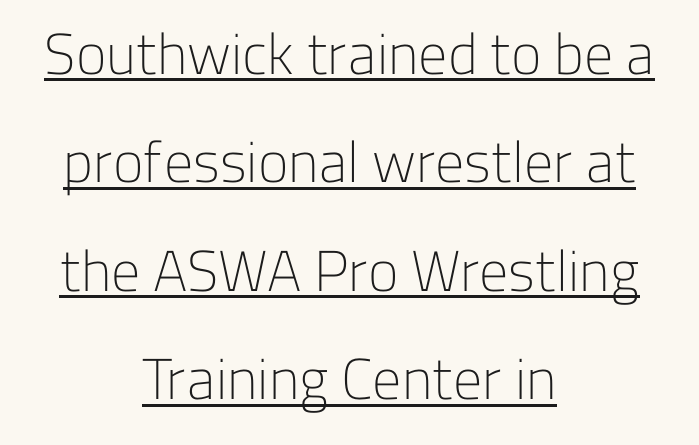
The glyphs are accompanied by a horizontal stroke just below them. The type sits square on the baseline with zero lean. Compared with typical body copy, the letter spacing here is the same. Serif or sans? Sans — the stroke terminals are bare. Is this a fixed-width face? No — the glyphs have proportional, varying widths. The typesetting does not lean heavy: it is not bold.
